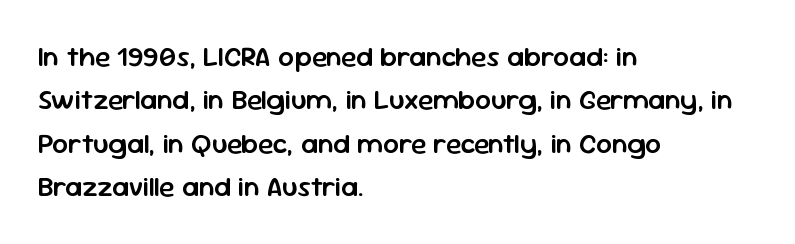
The image shows 28 px semibold sans-serif type, upright; set left-aligned, normal line spacing (1.55x), normal letter spacing, not underlined; low stroke contrast and a medium x-height.
